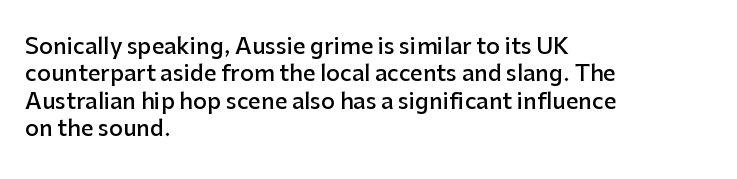
The image shows 22 px text type, upright; set left-aligned, line spacing 1.24x, normal letter spacing, not underlined.
